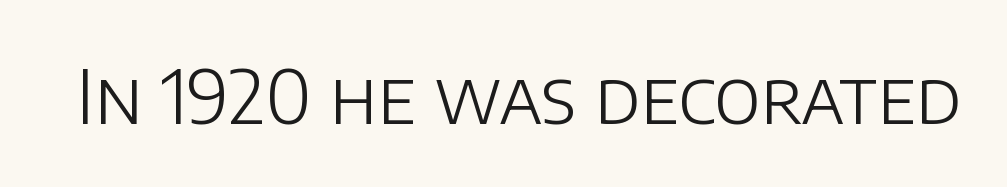
The image shows 75 px light sans-serif type, upright; set normal letter spacing, not underlined; low stroke contrast and a large x-height.
